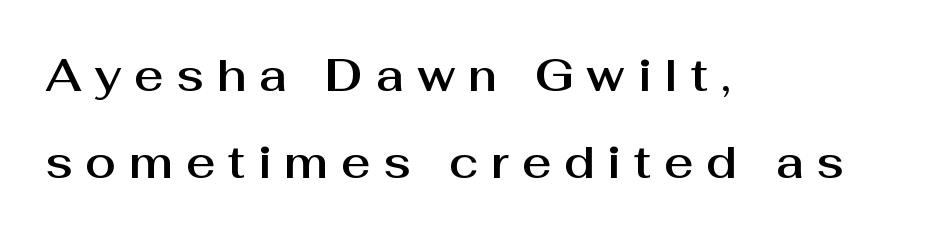
{"serif": "no", "italic": "no", "width": "normal", "stroke_contrast": "medium", "x_height": "medium", "monospaced": "no", "underline": "no", "align": "left", "line_spacing": "loose", "line_spacing_ratio": 1.93, "letter_spacing": "wide", "letter_spacing_em": 0.28, "glyph_px": 45}
